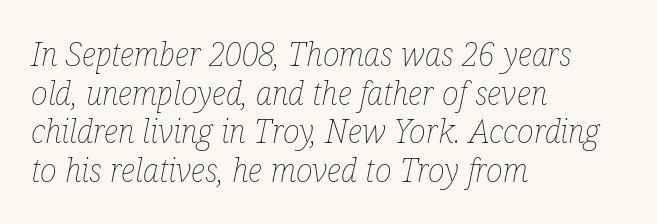
Look at the tracking — it's just the regular setting, nothing added. These lines are rendered in a variable-pitch font. Underline: absent. Leftover space on each line is placed entirely after the last word. Think standard paragraph weight, or any step lighter than that. Italic: yes, the glyphs are oblique.
